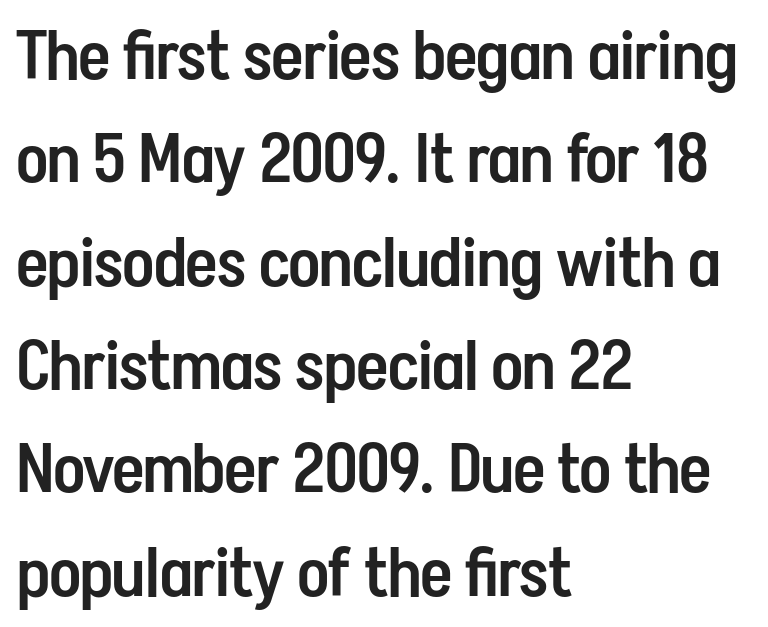
{"serif": "no", "italic": "no", "bold": "semi", "weight": "semibold", "width": "condensed", "stroke_contrast": "low", "x_height": "medium", "monospaced": "no", "underline": "no", "align": "left", "line_spacing": "normal", "line_spacing_ratio": 1.52, "letter_spacing": "normal", "letter_spacing_em": 0.0, "glyph_px": 68}
